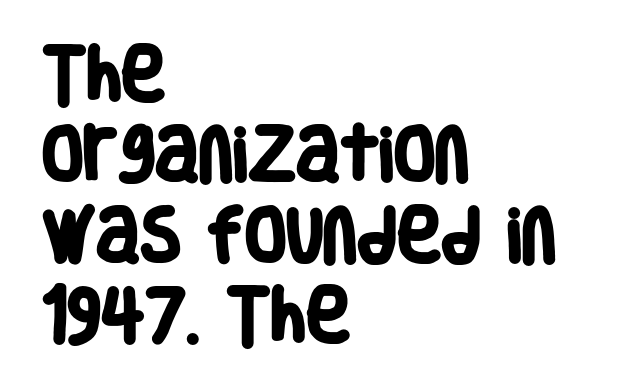
The image shows 60 px heavy, condensed sans-serif type; set left-aligned, normal line spacing (1.34x), normal letter spacing, not underlined; low stroke contrast and a large x-height.
